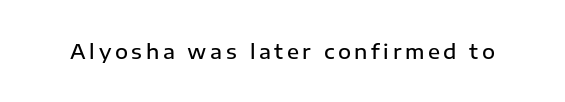
The image shows 20 px text type, upright; set not underlined.
